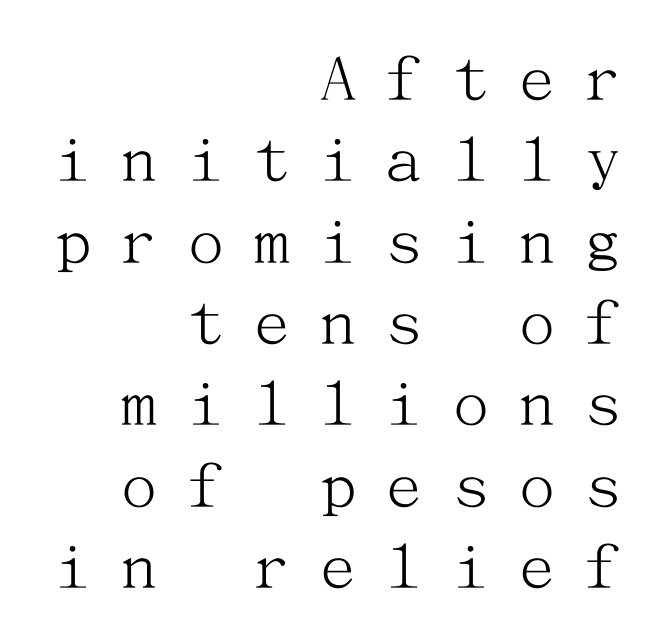
Q: Is the text bold? A: No.
Q: Is the text italic (slanted)? A: No, it is upright.
Q: Is the typeface a serif or a sans-serif typeface? A: Serif.
Q: Is the text underlined? A: No.
Q: How is the paragraph aligned? A: Right-aligned.
Q: Is the spacing between letters normal or unusually wide? A: Unusually wide.
Q: Is the spacing between lines tight, normal or loose? A: Tight.
Q: Width (condensed, normal, or wide)? A: Normal.
Q: Stroke contrast? A: Medium.
Q: x-height? A: Medium.
